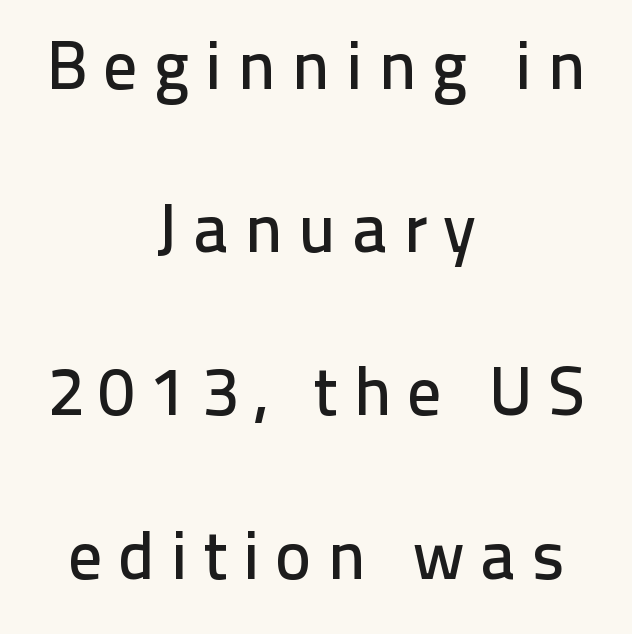
Q: Is the text italic (slanted)? A: No, it is upright.
Q: Is the typeface a serif or a sans-serif typeface? A: Sans-serif.
Q: Is the text underlined? A: No.
Q: How is the paragraph aligned? A: Centered.
Q: Is the spacing between letters normal or unusually wide? A: Unusually wide.
Q: Is the spacing between lines tight, normal or loose? A: Loose.
Q: Width (condensed, normal, or wide)? A: Normal.
Q: Stroke contrast? A: Low.
Q: x-height? A: Medium.
Q: Monospaced? A: No.
